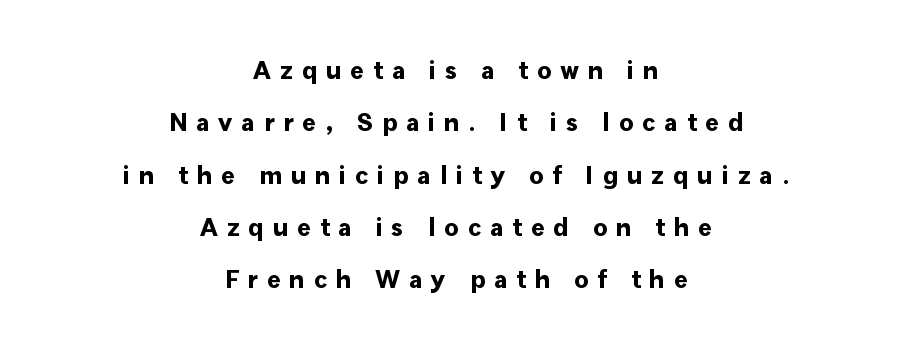
Q: Is the text bold? A: Yes.
Q: Is the text italic (slanted)? A: No, it is upright.
Q: Is the text underlined? A: No.
Q: How is the paragraph aligned? A: Centered.
Q: Is the spacing between letters normal or unusually wide? A: Unusually wide.
Q: Is the spacing between lines tight, normal or loose? A: Loose.
